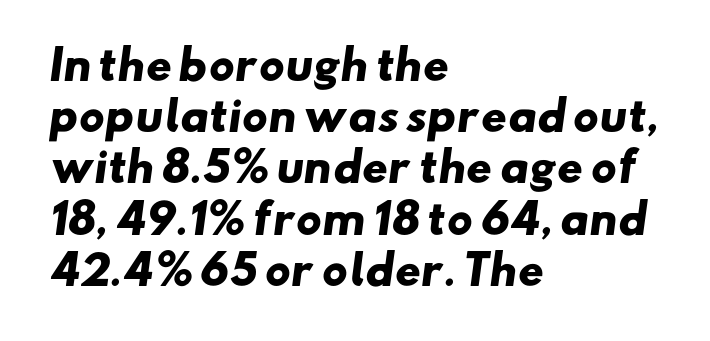
The image shows 40 px heavy, wide sans-serif type; set left-aligned, normal line spacing (1.28x), normal letter spacing, not underlined; low stroke contrast and a small x-height.
